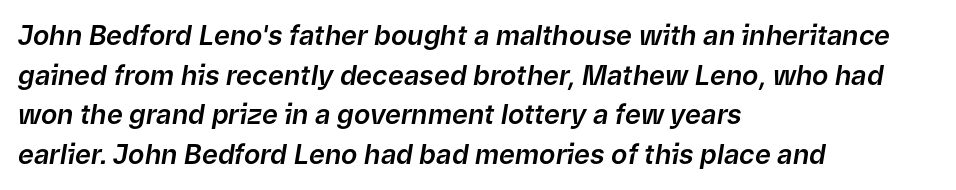
The passage shown leans; its letterforms are oblique. Letters rest on an invisible, unmarked baseline. The designer left line spacing at the default. This sample is left-justified, so line endings fall wherever the words run out.
